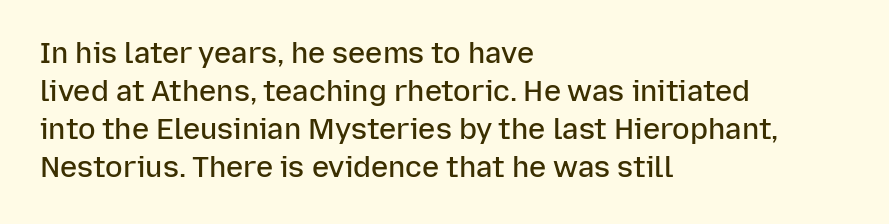
Reading down the column, the eye jumps a familiar distance to each next line. A typesetter would mark this as roman, not italic. If you drew a ruler down the left edge, every line would touch it. A sans-serif font was chosen for this passage. Honestly, the letter spacing is just normal — you wouldn't notice it. The gap between lines stays unmarked.
